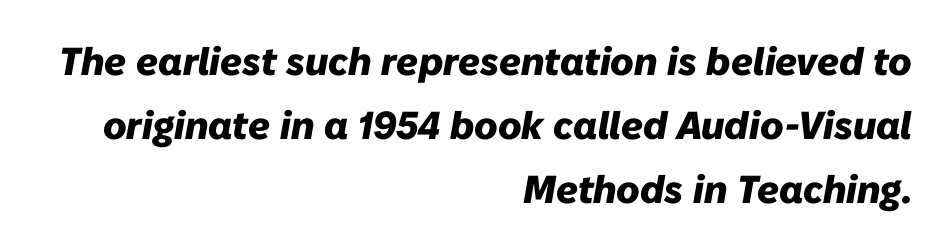
Underlining? Definitely not there. Notice how the passage keeps a crisp vertical edge on the right only. These lines keep a tight, regular rhythm from letter to letter. The passage shown is typed in a proportional face where columns would drift. The passage shown stacks its lines at a standard gap.
